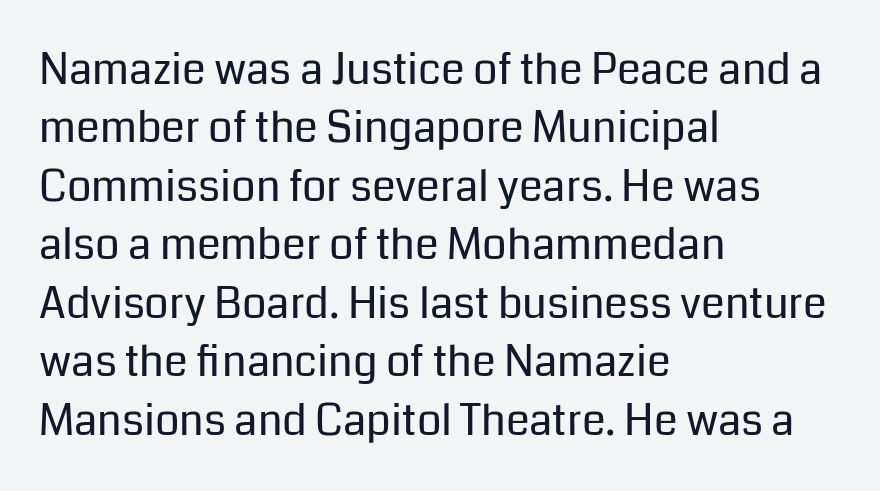
Q: Is the text bold? A: No.
Q: Is the text italic (slanted)? A: No, it is upright.
Q: Is the typeface a serif or a sans-serif typeface? A: Sans-serif.
Q: Is the text underlined? A: No.
Q: How is the paragraph aligned? A: Left-aligned.
Q: Is the spacing between letters normal or unusually wide? A: Normal.
Q: Is the spacing between lines tight, normal or loose? A: Normal.
Q: Width (condensed, normal, or wide)? A: Normal.
Q: Stroke contrast? A: Low.
Q: x-height? A: Medium.
Q: Monospaced? A: No.
